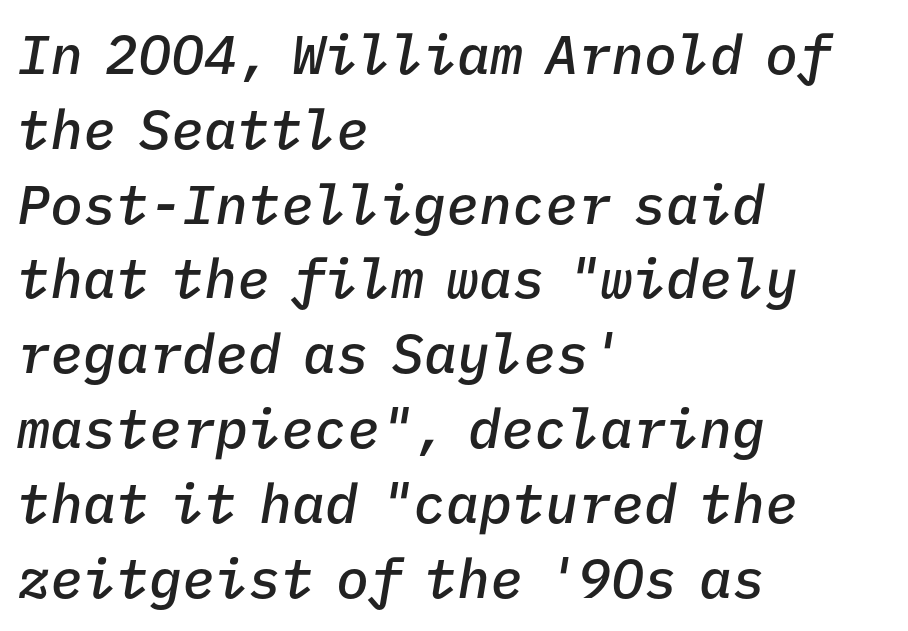
{"italic": "yes", "lean": "right", "slant_degrees": 9, "bold": "semi", "weight": "semibold", "width": "normal", "stroke_contrast": "low", "x_height": "medium", "monospaced": "yes", "underline": "no", "align": "left", "line_spacing": "normal", "line_spacing_ratio": 1.36, "letter_spacing": "normal", "letter_spacing_em": 0.0, "glyph_px": 55}
